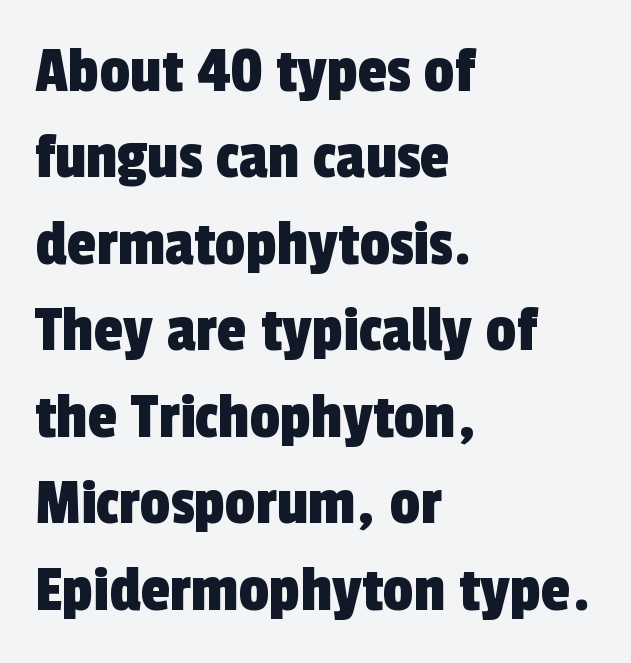
Evenly set lines give the paragraph a standard silhouette. In terms of letterspacing, this is plain default setting. In terms of letterform style, serifs are entirely absent. A classic flush-left, rag-right setting is used for this passage.
